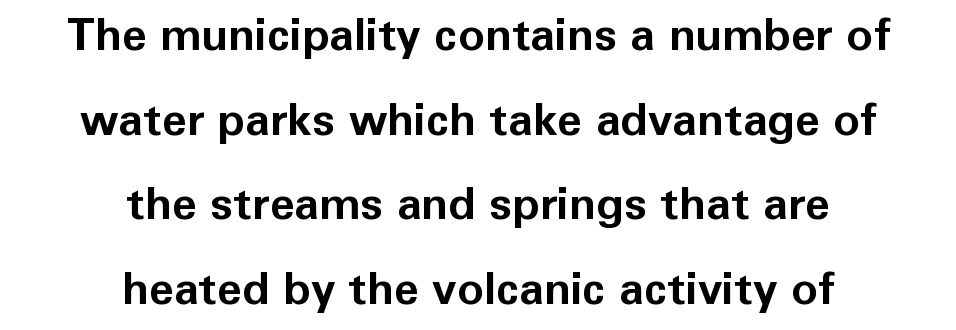
{"serif": "no", "italic": "no", "bold": "yes", "weight": "bold", "width": "normal", "stroke_contrast": "low", "x_height": "medium", "monospaced": "no", "underline": "no", "align": "center", "line_spacing_ratio": 1.88, "letter_spacing": "normal", "letter_spacing_em": 0.0, "glyph_px": 45}
